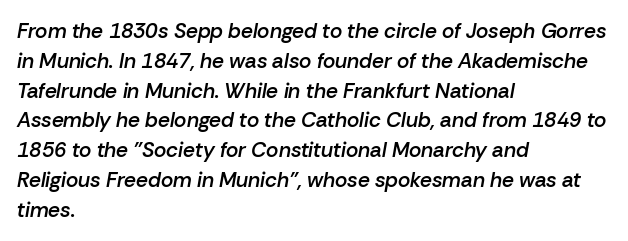
The image shows 21 px text type, italic (leaning right); set left-aligned, normal line spacing (1.42x), normal letter spacing, not underlined.
